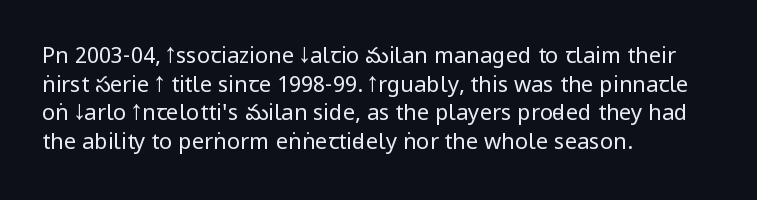
{"italic": "no", "bold": "no", "underline": "no", "align": "left", "line_spacing": "normal", "line_spacing_ratio": 1.3, "letter_spacing": "normal", "letter_spacing_em": 0.0, "glyph_px": 22}
